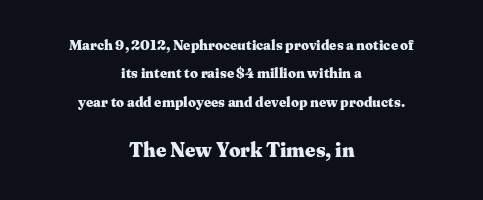
{"italic": "no", "bold": "yes", "underline": "no", "align": "center", "line_spacing": "loose", "line_spacing_ratio": 2.03, "letter_spacing": "normal", "letter_spacing_em": 0.0, "larger_block": "second", "size_ratio": 1.43, "glyph_px": 20}
